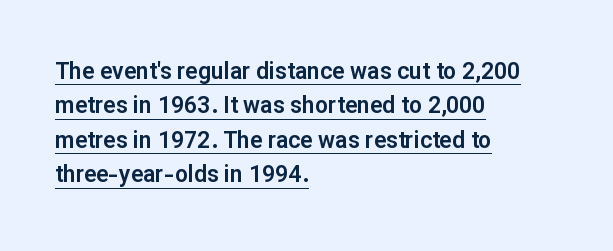
The image shows 23 px text type, upright; set left-aligned, normal line spacing (1.5x), normal letter spacing, underlined.
